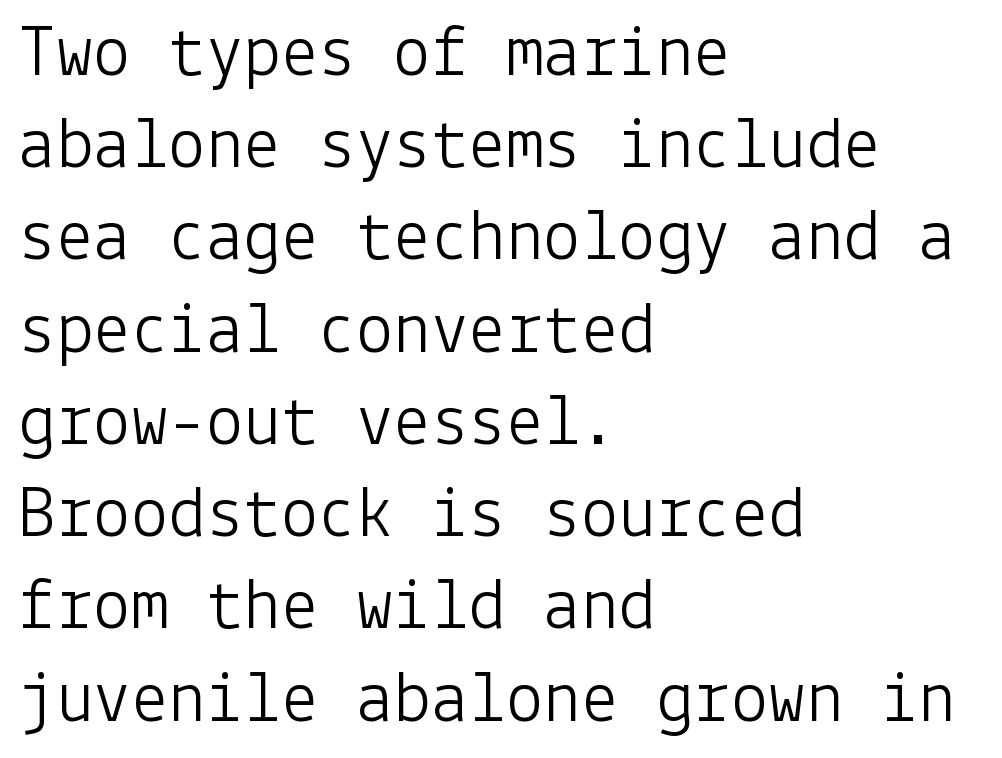
The image shows 75 px light sans-serif type, upright; set left-aligned, line spacing 1.23x, normal letter spacing, not underlined; low stroke contrast and a medium x-height.
